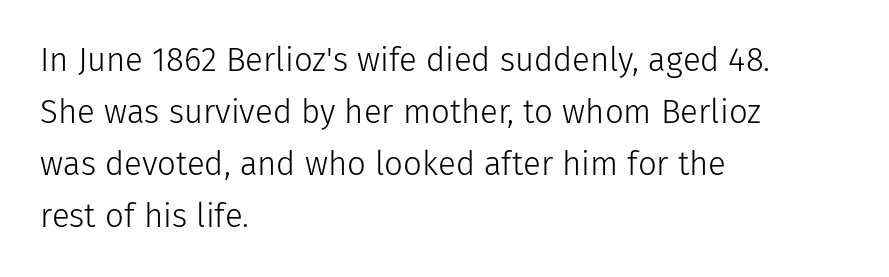
Italic: no, the glyphs are upright roman. Nope, no serifs anywhere on these letters. The area under the type is left untouched. Baseline-to-baseline distance is the conventional proportion of letter height. The paragraph shown leans on its left margin. Here the designer chose a conventional face with non-uniform glyph widths.
